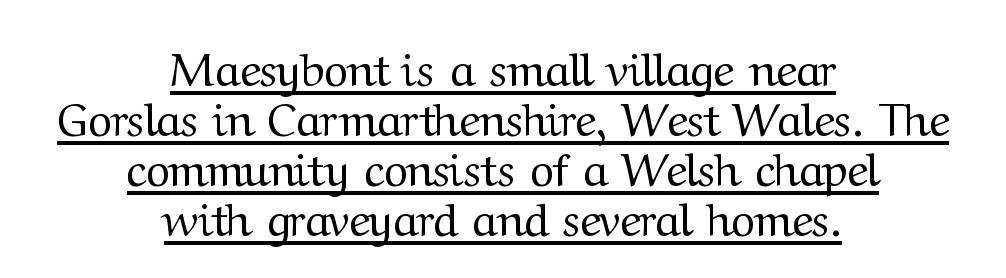
{"serif": "yes", "italic": "no", "bold": "no", "weight": "regular", "width": "normal", "stroke_contrast": "medium", "x_height": "medium", "monospaced": "no", "underline": "yes", "align": "center", "line_spacing": "tight", "line_spacing_ratio": 1.09, "letter_spacing": "normal", "letter_spacing_em": 0.0, "glyph_px": 46}
